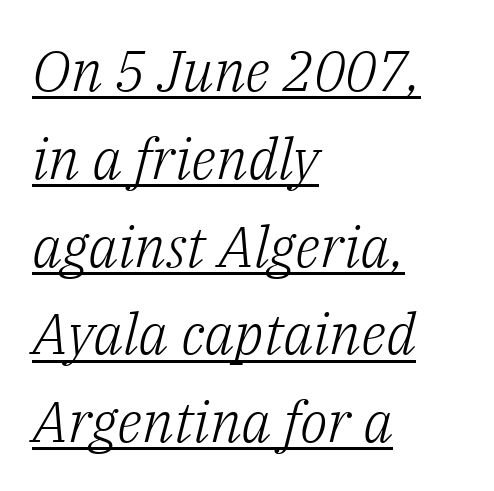
{"serif": "yes", "italic": "yes", "lean": "right", "slant_degrees": 14, "bold": "no", "weight": "light", "width": "normal", "stroke_contrast": "low", "x_height": "medium", "monospaced": "no", "underline": "yes", "align": "left", "line_spacing": "normal", "line_spacing_ratio": 1.54, "letter_spacing": "normal", "letter_spacing_em": 0.0, "glyph_px": 57}
